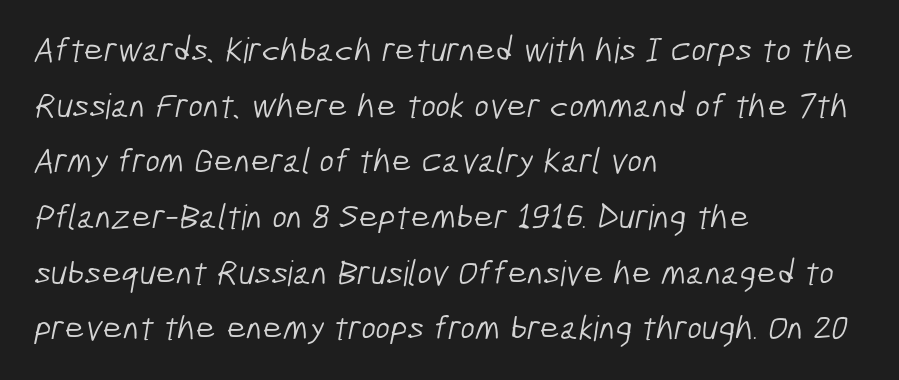
Q: Is the text bold? A: No.
Q: Is the typeface a serif or a sans-serif typeface? A: Sans-serif.
Q: Is the text underlined? A: No.
Q: How is the paragraph aligned? A: Left-aligned.
Q: Is the spacing between letters normal or unusually wide? A: Normal.
Q: Is the spacing between lines tight, normal or loose? A: Normal.
Q: Width (condensed, normal, or wide)? A: Condensed.
Q: Stroke contrast? A: Low.
Q: x-height? A: Medium.
Q: Monospaced? A: No.
